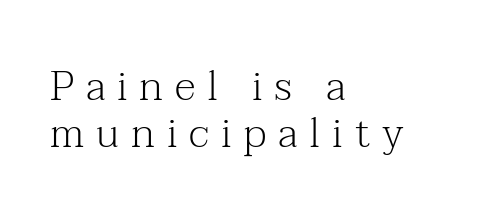
{"serif": "yes", "italic": "no", "bold": "no", "weight": "light", "width": "normal", "stroke_contrast": "medium", "x_height": "medium", "monospaced": "no", "underline": "no", "align": "left", "line_spacing": "tight", "line_spacing_ratio": 1.12, "letter_spacing": "wide", "letter_spacing_em": 0.28, "glyph_px": 42}
